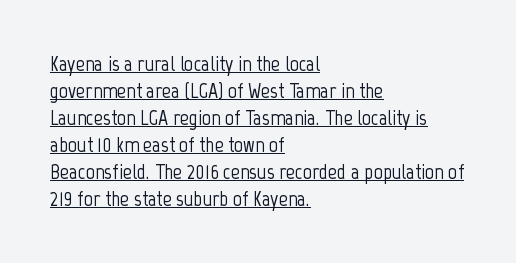
The image shows 22 px text type, upright; set left-aligned, line spacing 1.23x, normal letter spacing, underlined.
